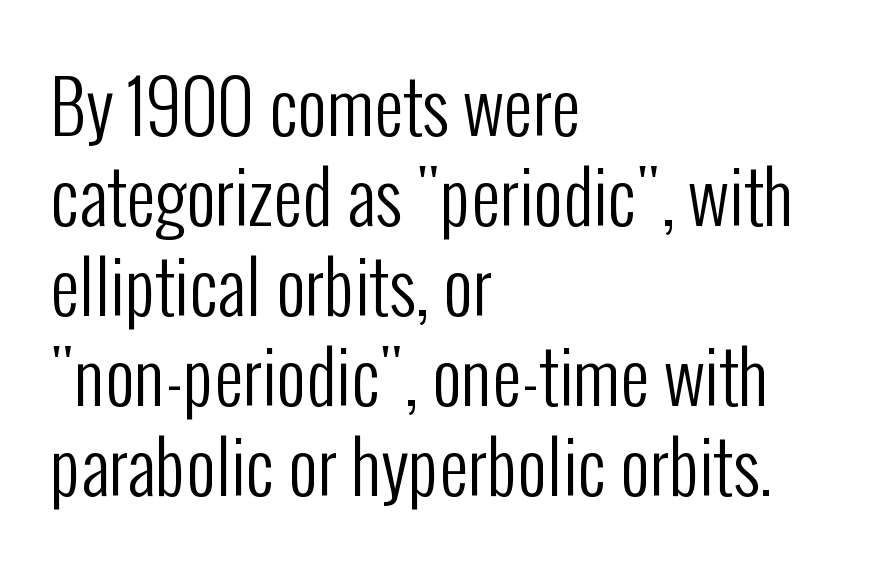
Q: Is the text bold? A: No.
Q: Is the text italic (slanted)? A: No, it is upright.
Q: Is the typeface a serif or a sans-serif typeface? A: Sans-serif.
Q: Is the text underlined? A: No.
Q: How is the paragraph aligned? A: Left-aligned.
Q: Is the spacing between letters normal or unusually wide? A: Normal.
Q: Is the spacing between lines tight, normal or loose? A: Normal.
Q: Width (condensed, normal, or wide)? A: Condensed.
Q: Stroke contrast? A: Low.
Q: x-height? A: Medium.
Q: Monospaced? A: No.
